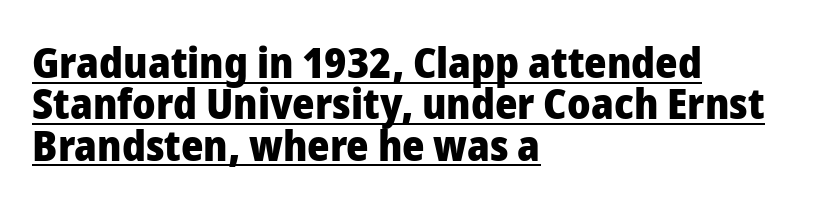
Q: Is the text bold? A: Yes.
Q: Is the text italic (slanted)? A: No, it is upright.
Q: Is the typeface a serif or a sans-serif typeface? A: Sans-serif.
Q: Is the text underlined? A: Yes.
Q: How is the paragraph aligned? A: Left-aligned.
Q: Is the spacing between letters normal or unusually wide? A: Normal.
Q: Is the spacing between lines tight, normal or loose? A: Tight.
Q: Width (condensed, normal, or wide)? A: Normal.
Q: Stroke contrast? A: Low.
Q: x-height? A: Medium.
Q: Monospaced? A: No.
